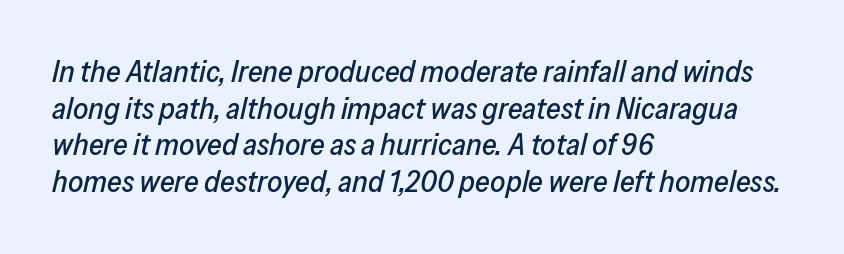
Q: Is the text italic (slanted)? A: Yes, it leans right by about 13 degrees.
Q: Is the text underlined? A: No.
Q: How is the paragraph aligned? A: Left-aligned.
Q: Is the spacing between letters normal or unusually wide? A: Normal.
Q: Width (condensed, normal, or wide)? A: Normal.
Q: Stroke contrast? A: Low.
Q: x-height? A: Medium.
Q: Monospaced? A: No.
